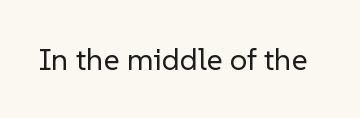
The image shows 31 px regular-weight sans-serif type, upright; set normal letter spacing, not underlined; low stroke contrast and a medium x-height.
